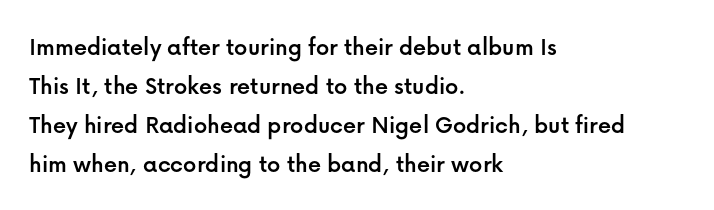
The image shows 26 px text type, upright; set left-aligned, normal line spacing (1.5x), normal letter spacing, not underlined.
